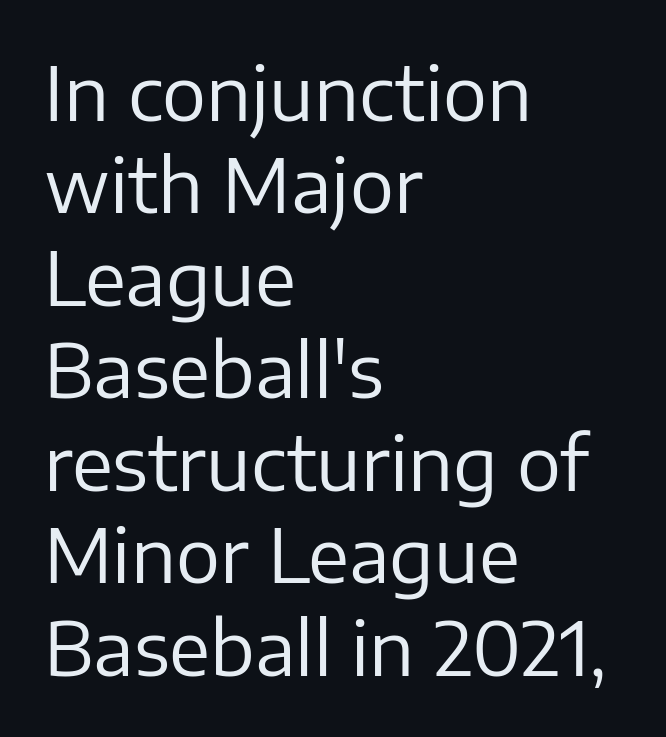
The image shows 74 px regular-weight sans-serif type, upright; set left-aligned, normal line spacing (1.25x), normal letter spacing, not underlined; low stroke contrast and a medium x-height.
